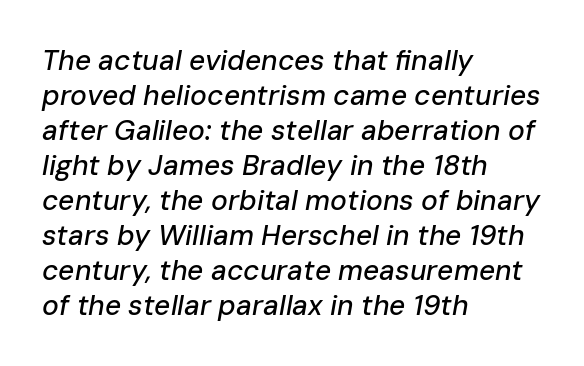
Q: Is the text italic (slanted)? A: Yes, it leans right by about 10 degrees.
Q: Is the text underlined? A: No.
Q: How is the paragraph aligned? A: Left-aligned.
Q: Is the spacing between letters normal or unusually wide? A: Normal.
Q: Is the spacing between lines tight, normal or loose? A: Normal.
Q: Width (condensed, normal, or wide)? A: Normal.
Q: Stroke contrast? A: Low.
Q: x-height? A: Medium.
Q: Monospaced? A: No.
